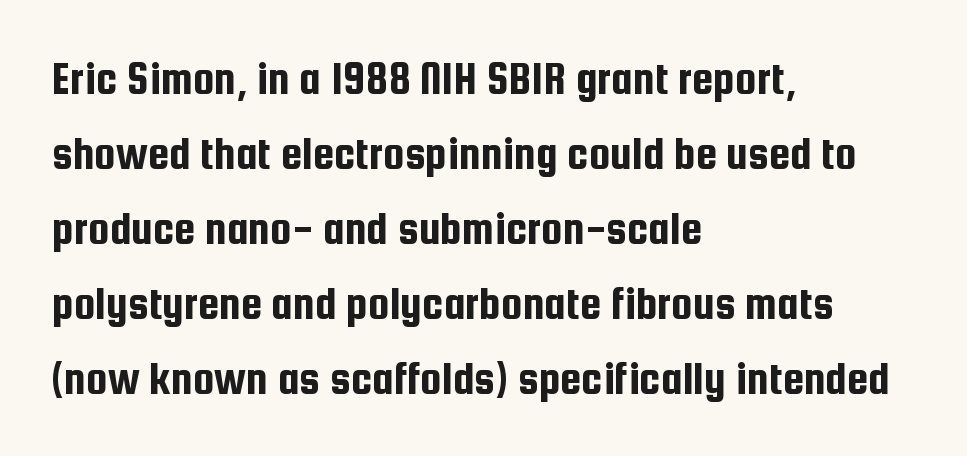
The image shows 48 px condensed sans-serif type, upright; set left-aligned, normal line spacing (1.56x), normal letter spacing, not underlined; low stroke contrast and a medium x-height.
